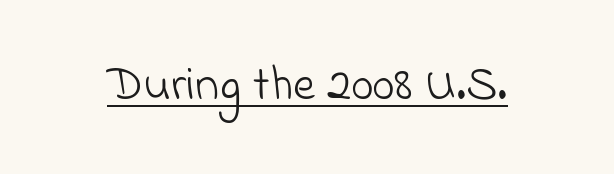
{"serif": "no", "bold": "no", "weight": "light", "width": "normal", "stroke_contrast": "low", "x_height": "small", "monospaced": "no", "underline": "yes", "letter_spacing": "normal", "letter_spacing_em": 0.0, "glyph_px": 49}
